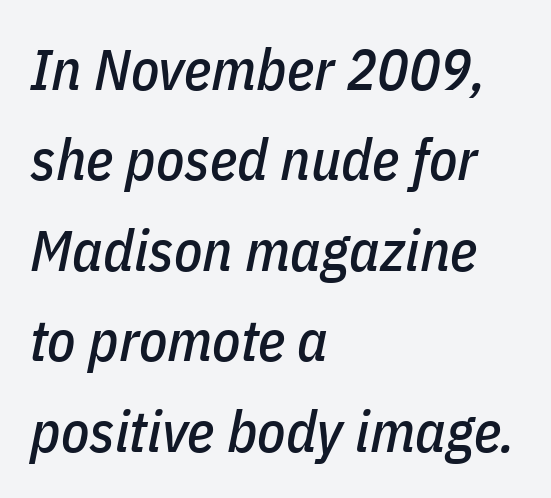
{"italic": "yes", "lean": "right", "slant_degrees": 11, "width": "condensed", "stroke_contrast": "low", "x_height": "medium", "monospaced": "no", "underline": "no", "align": "left", "line_spacing": "normal", "line_spacing_ratio": 1.56, "letter_spacing": "normal", "letter_spacing_em": 0.0, "glyph_px": 58}
